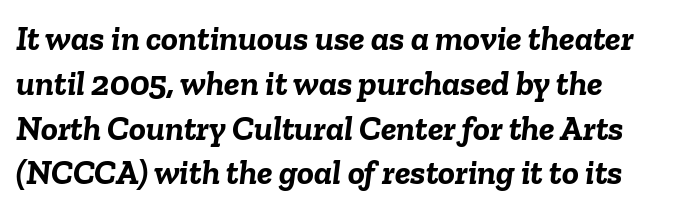
Q: Is the text bold? A: Yes.
Q: Is the text italic (slanted)? A: Yes, it leans right by about 6 degrees.
Q: Is the text underlined? A: No.
Q: How is the paragraph aligned? A: Left-aligned.
Q: Is the spacing between letters normal or unusually wide? A: Normal.
Q: Is the spacing between lines tight, normal or loose? A: Normal.
Q: Width (condensed, normal, or wide)? A: Normal.
Q: Stroke contrast? A: Low.
Q: x-height? A: Medium.
Q: Monospaced? A: No.
